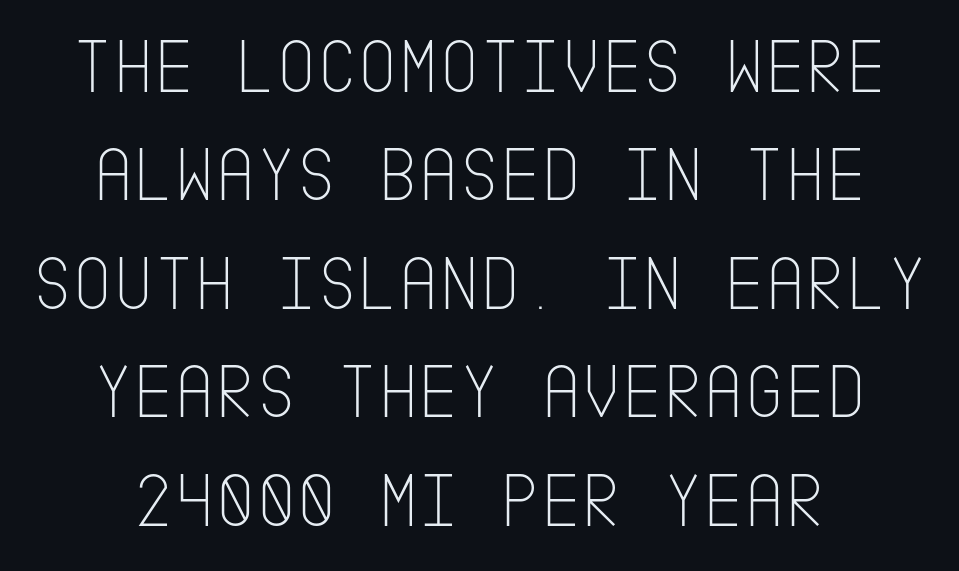
If you drew a line through each stem, it would be perfectly vertical. I'd call this a sans setting — the letters go barefoot. The letters sit at their default tracking, neither squeezed nor spread. No chunkiness to these letters — they're not bold. Reading down the column, the eye jumps a familiar distance to each next line.
